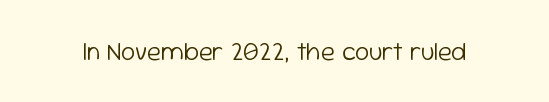
Q: Is the text bold? A: No.
Q: Is the text italic (slanted)? A: No, it is upright.
Q: Is the text underlined? A: No.
Q: Is the spacing between letters normal or unusually wide? A: Normal.
